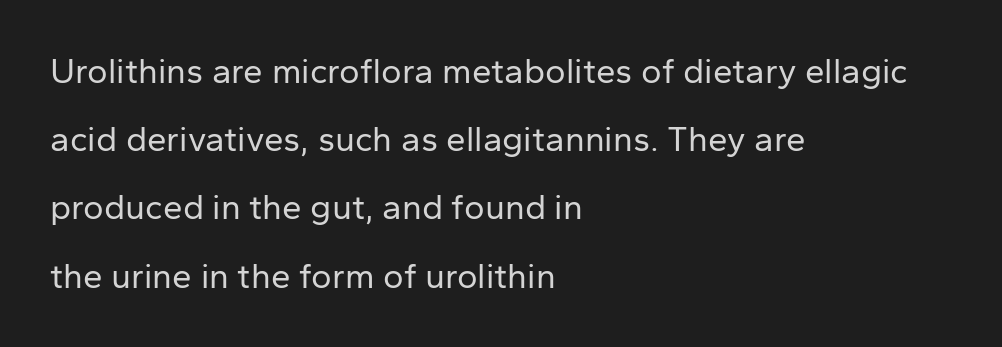
{"serif": "no", "italic": "no", "bold": "no", "weight": "regular", "width": "normal", "stroke_contrast": "low", "x_height": "medium", "monospaced": "no", "underline": "no", "align": "left", "line_spacing": "loose", "line_spacing_ratio": 1.95, "letter_spacing": "normal", "letter_spacing_em": 0.0, "glyph_px": 35}
